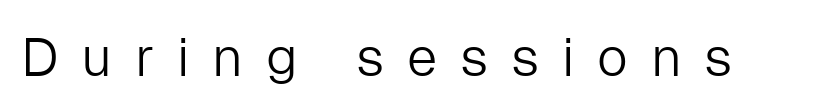
{"serif": "no", "italic": "no", "bold": "no", "weight": "light", "width": "normal", "stroke_contrast": "low", "x_height": "medium", "monospaced": "no", "underline": "no", "letter_spacing": "wide", "letter_spacing_em": 0.42, "glyph_px": 54}
